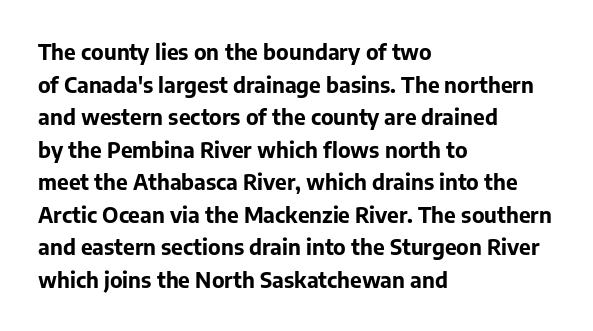
Q: Is the text bold? A: Yes.
Q: Is the text italic (slanted)? A: No, it is upright.
Q: Is the text underlined? A: No.
Q: How is the paragraph aligned? A: Left-aligned.
Q: Is the spacing between letters normal or unusually wide? A: Normal.
Q: Is the spacing between lines tight, normal or loose? A: Normal.
